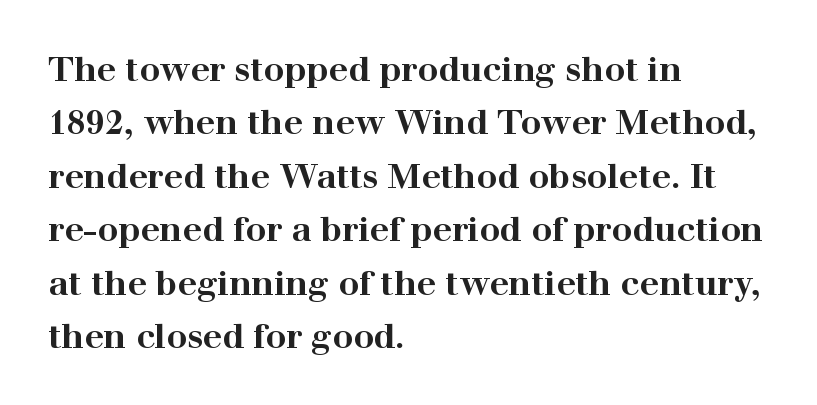
The passage shown is emphatically bold. The typography opts for an upright posture over an oblique one. Line spacing here is normal. Each line starts at the same left margin while the right side varies.
